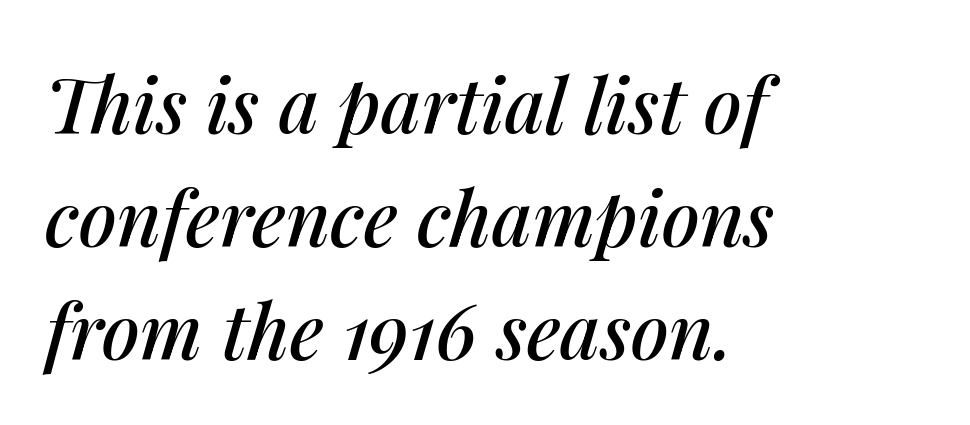
Q: Is the text italic (slanted)? A: Yes, it leans right by about 14 degrees.
Q: Is the text underlined? A: No.
Q: How is the paragraph aligned? A: Left-aligned.
Q: Is the spacing between letters normal or unusually wide? A: Normal.
Q: Is the spacing between lines tight, normal or loose? A: Normal.
Q: Width (condensed, normal, or wide)? A: Normal.
Q: Stroke contrast? A: Medium.
Q: x-height? A: Medium.
Q: Monospaced? A: No.
